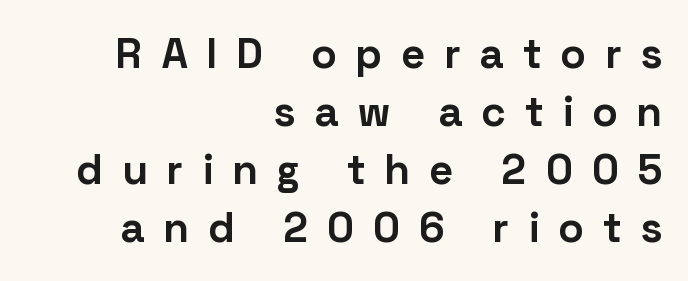
Q: Is the text bold? A: Yes.
Q: Is the text italic (slanted)? A: No, it is upright.
Q: Is the typeface a serif or a sans-serif typeface? A: Sans-serif.
Q: Is the text underlined? A: No.
Q: How is the paragraph aligned? A: Right-aligned.
Q: Is the spacing between letters normal or unusually wide? A: Unusually wide.
Q: Is the spacing between lines tight, normal or loose? A: Normal.
Q: Width (condensed, normal, or wide)? A: Normal.
Q: Stroke contrast? A: Low.
Q: x-height? A: Medium.
Q: Monospaced? A: No.
